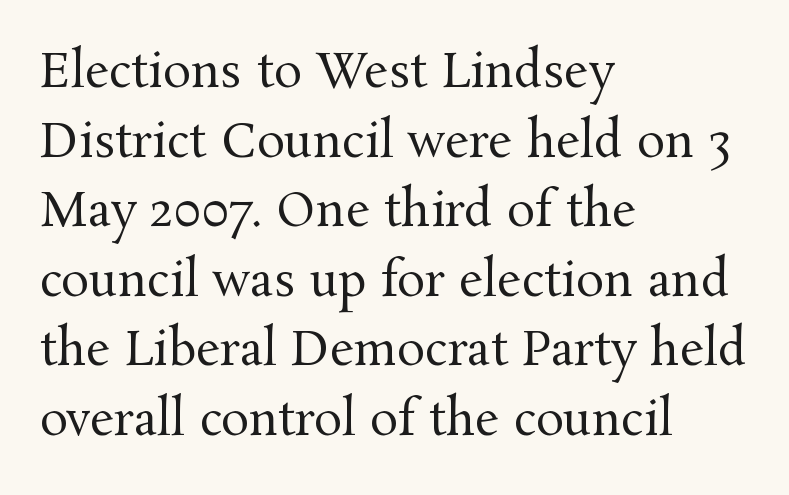
{"serif": "yes", "italic": "no", "bold": "no", "weight": "regular", "width": "normal", "stroke_contrast": "medium", "x_height": "medium", "monospaced": "no", "underline": "no", "align": "left", "line_spacing": "normal", "line_spacing_ratio": 1.48, "letter_spacing": "normal", "letter_spacing_em": 0.0, "glyph_px": 47}
